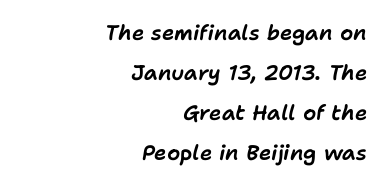
Q: Is the text italic (slanted)? A: Yes, it leans right by about 11 degrees.
Q: Is the text underlined? A: No.
Q: How is the paragraph aligned? A: Right-aligned.
Q: Is the spacing between letters normal or unusually wide? A: Normal.
Q: Is the spacing between lines tight, normal or loose? A: Loose.
